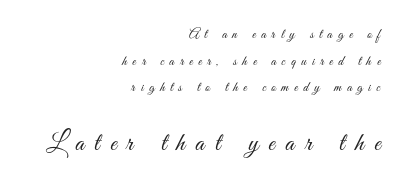
{"bold": "no", "underline": "no", "align": "right", "line_spacing": "loose", "line_spacing_ratio": 1.91, "letter_spacing": "wide", "letter_spacing_em": 0.4, "larger_block": "second", "size_ratio": 1.86, "glyph_px": 26}
